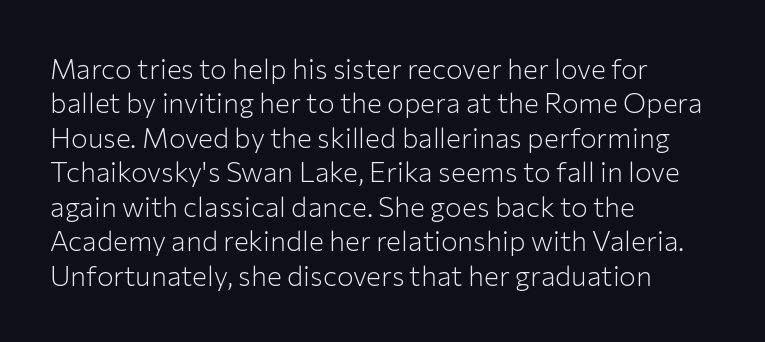
Tracking here is standard; glyphs follow each other at the usual distance. Spacing verdict: proportional, widths tailored to each character. Type style note: lacks serifs. Does the copy run flush right? No — it runs flush left.
